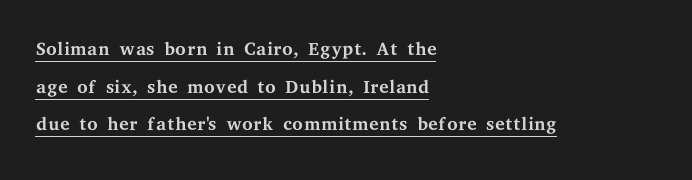
Q: Is the text bold? A: No.
Q: Is the text italic (slanted)? A: No, it is upright.
Q: Is the text underlined? A: Yes.
Q: How is the paragraph aligned? A: Left-aligned.
Q: Is the spacing between letters normal or unusually wide? A: Normal.
Q: Is the spacing between lines tight, normal or loose? A: Normal.
